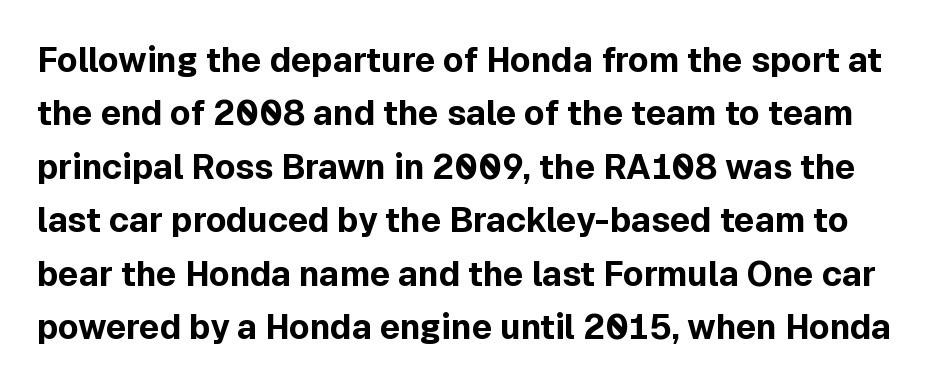
Q: Is the text bold? A: Yes.
Q: Is the text italic (slanted)? A: No, it is upright.
Q: Is the typeface a serif or a sans-serif typeface? A: Sans-serif.
Q: Is the text underlined? A: No.
Q: Is the spacing between letters normal or unusually wide? A: Normal.
Q: Is the spacing between lines tight, normal or loose? A: Normal.
Q: Width (condensed, normal, or wide)? A: Normal.
Q: x-height? A: Medium.
Q: Monospaced? A: No.
